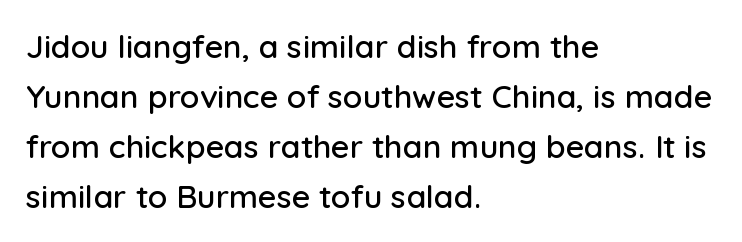
The image shows 32 px sans-serif type, upright; set left-aligned, normal line spacing (1.56x), normal letter spacing, not underlined; low stroke contrast and a medium x-height.
